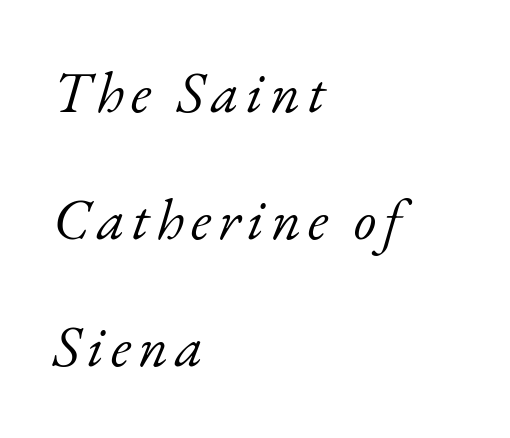
Q: Is the text bold? A: No.
Q: Is the text italic (slanted)? A: Yes, it leans right by about 17 degrees.
Q: Is the typeface a serif or a sans-serif typeface? A: Serif.
Q: Is the text underlined? A: No.
Q: How is the paragraph aligned? A: Left-aligned.
Q: Is the spacing between lines tight, normal or loose? A: Loose.
Q: Width (condensed, normal, or wide)? A: Normal.
Q: Stroke contrast? A: Low.
Q: x-height? A: Small.
Q: Monospaced? A: No.
